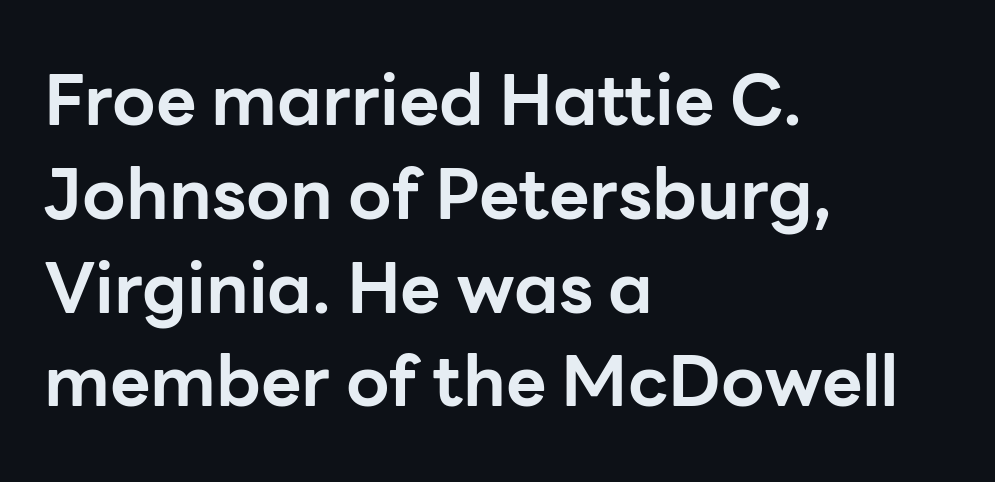
Q: Is the text bold? A: Yes.
Q: Is the text italic (slanted)? A: No, it is upright.
Q: Is the typeface a serif or a sans-serif typeface? A: Sans-serif.
Q: Is the text underlined? A: No.
Q: How is the paragraph aligned? A: Left-aligned.
Q: Is the spacing between letters normal or unusually wide? A: Normal.
Q: Is the spacing between lines tight, normal or loose? A: Normal.
Q: Width (condensed, normal, or wide)? A: Normal.
Q: Stroke contrast? A: Low.
Q: x-height? A: Medium.
Q: Monospaced? A: No.
